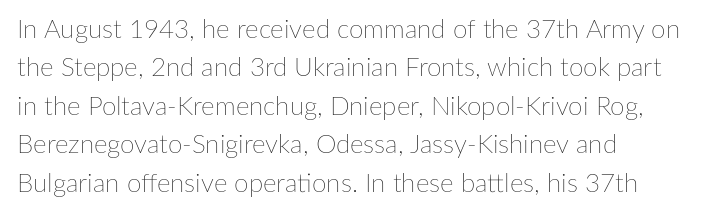
The image shows 26 px text type, upright; set left-aligned, normal line spacing (1.48x), normal letter spacing, not underlined.
